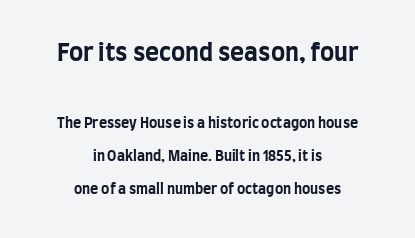
Block one is the big one; block two sits smaller underneath. The letters sit at their default tracking, neither squeezed nor spread. Caption: multi-line text, centered on the measure. Beneath every word, the page is bare. In terms of leading, this rendering errs on the spacious side.
